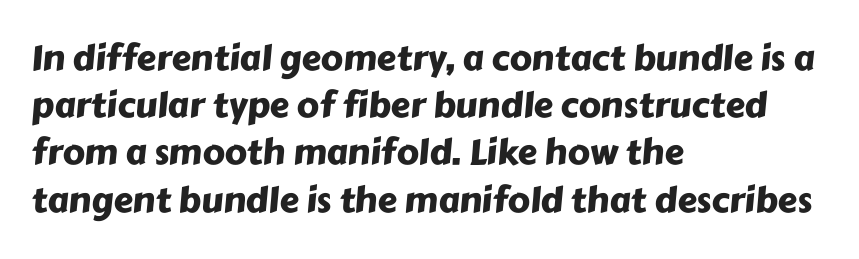
{"serif": "no", "width": "normal", "stroke_contrast": "low", "x_height": "medium", "monospaced": "no", "underline": "no", "align": "left", "line_spacing": "normal", "line_spacing_ratio": 1.35, "letter_spacing": "normal", "letter_spacing_em": 0.0, "glyph_px": 35}
